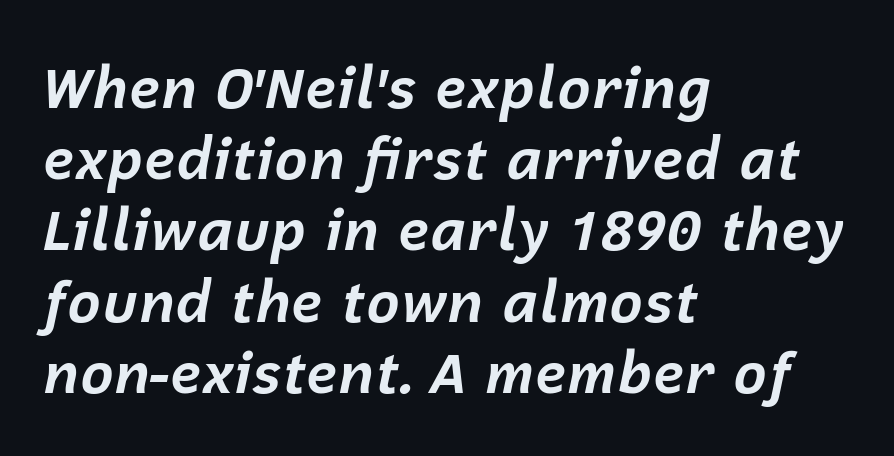
Tracking here is standard; glyphs follow each other at the usual distance. Typesetter's note: full bold, strokes at maximum text heaviness. Descenders hang freely into open space. The passage shown stacks its lines at a standard gap. This sample is left-justified, so line endings fall wherever the words run out.
